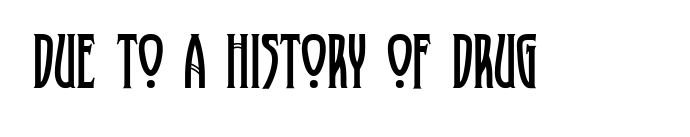
{"serif": "yes", "italic": "no", "bold": "no", "weight": "regular", "width": "condensed", "stroke_contrast": "low", "x_height": "large", "monospaced": "no", "underline": "no", "letter_spacing": "normal", "letter_spacing_em": 0.0, "glyph_px": 79}
